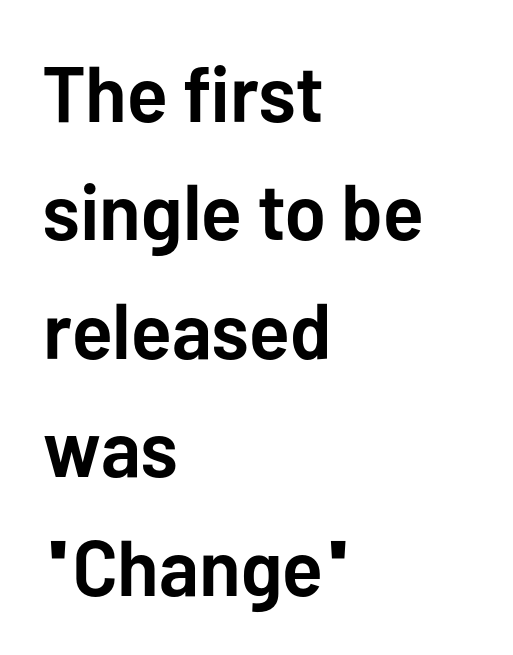
Pretty heavy lettering here — definitely bold. The text was rendered using a sans face with plain stroke endings. The leading is moderate, giving the passage an even texture. The words here are not underlined. Alignment: flush left.
